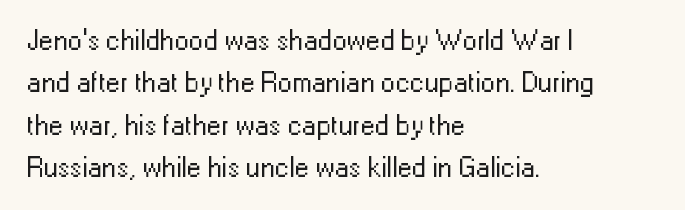
Q: Is the text bold? A: No.
Q: Is the text italic (slanted)? A: No, it is upright.
Q: Is the typeface a serif or a sans-serif typeface? A: Sans-serif.
Q: Is the text underlined? A: No.
Q: How is the paragraph aligned? A: Left-aligned.
Q: Is the spacing between letters normal or unusually wide? A: Normal.
Q: Is the spacing between lines tight, normal or loose? A: Normal.
Q: Width (condensed, normal, or wide)? A: Normal.
Q: Stroke contrast? A: Low.
Q: x-height? A: Medium.
Q: Monospaced? A: No.
